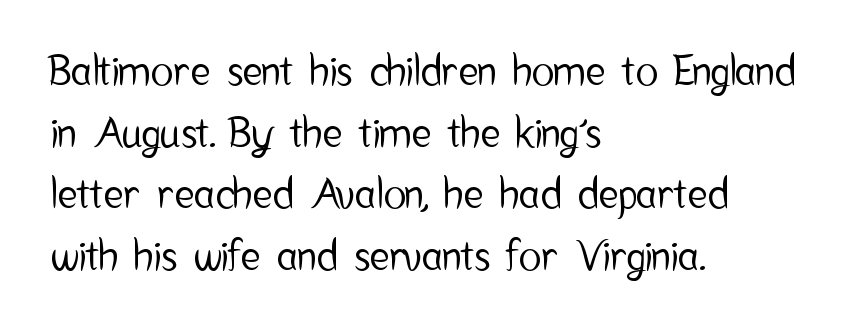
The image shows 42 px condensed sans-serif type, upright; set left-aligned, normal line spacing (1.47x), normal letter spacing, not underlined; low stroke contrast and a medium x-height.
